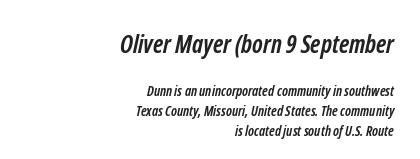
Block one is the big one; block two sits smaller underneath. This rendering features lettering with no underline. The ragged edge is on the left, which tells us the setting is flush right. Interline gaps are of average width in this sample.
